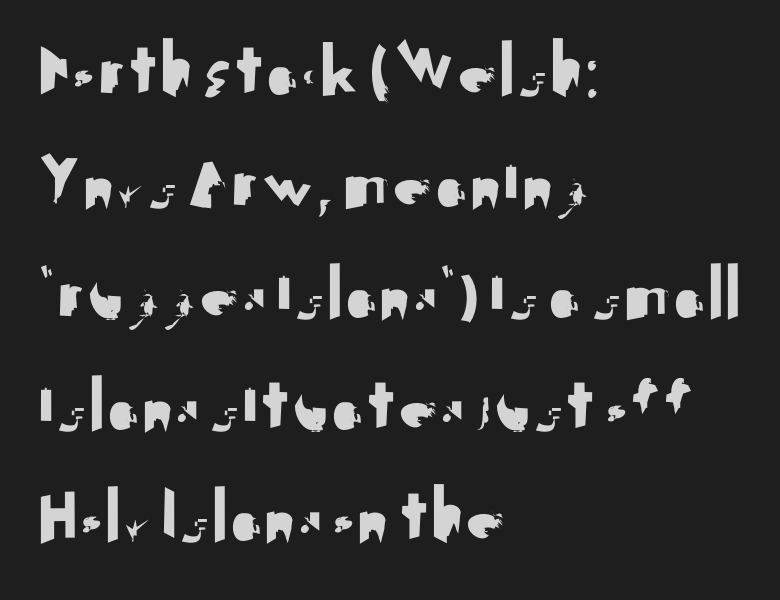
{"serif": "no", "italic": "no", "width": "normal", "stroke_contrast": "medium", "x_height": "small", "monospaced": "no", "underline": "no", "align": "left", "line_spacing": "normal", "line_spacing_ratio": 1.43, "letter_spacing": "normal", "letter_spacing_em": 0.0, "glyph_px": 78}
